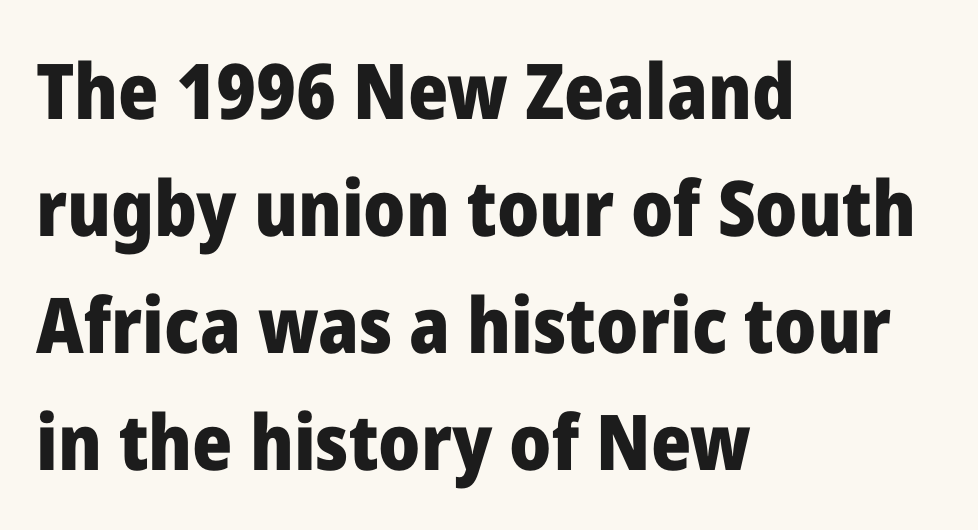
The image shows 77 px heavy sans-serif type, upright; set left-aligned, normal line spacing (1.52x), normal letter spacing, not underlined; low stroke contrast and a medium x-height.
